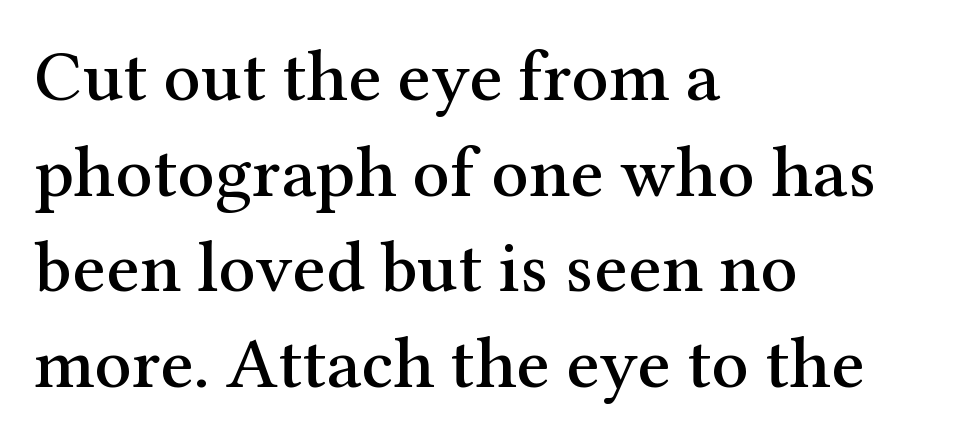
{"serif": "yes", "italic": "no", "width": "normal", "stroke_contrast": "medium", "x_height": "medium", "monospaced": "no", "underline": "no", "align": "left", "line_spacing": "normal", "line_spacing_ratio": 1.31, "letter_spacing": "normal", "letter_spacing_em": 0.0, "glyph_px": 73}
